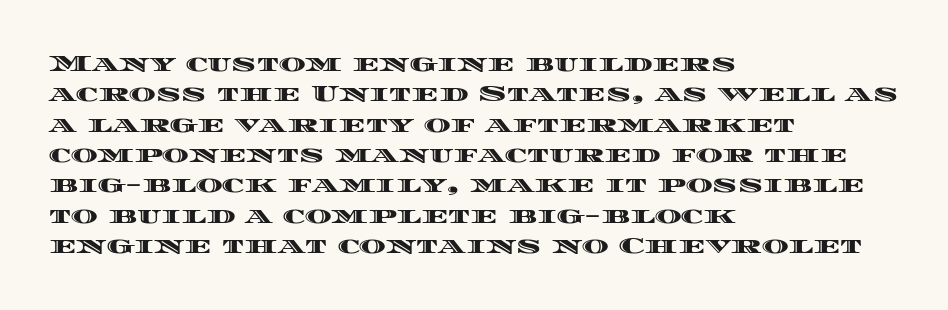
{"italic": "no", "underline": "no", "align": "left", "line_spacing": "normal", "line_spacing_ratio": 1.32, "letter_spacing": "normal", "letter_spacing_em": 0.0, "glyph_px": 23}
